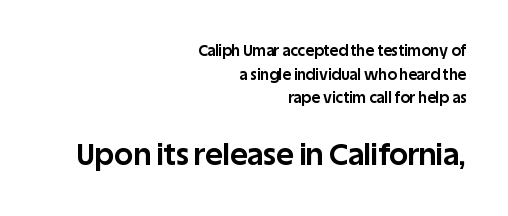
The later block is typeset at a bigger size than the earlier block. Short note: letters normally spaced. Does the weight exceed regular? Yes, all the way to bold. Each line ends at the same right margin while the left side varies.
